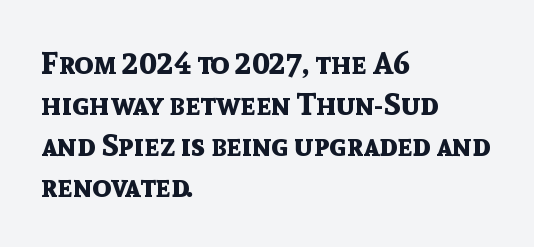
{"serif": "no", "italic": "no", "bold": "yes", "weight": "bold", "width": "normal", "x_height": "medium", "monospaced": "no", "underline": "no", "align": "left", "line_spacing": "normal", "line_spacing_ratio": 1.32, "letter_spacing": "normal", "letter_spacing_em": 0.0, "glyph_px": 31}
